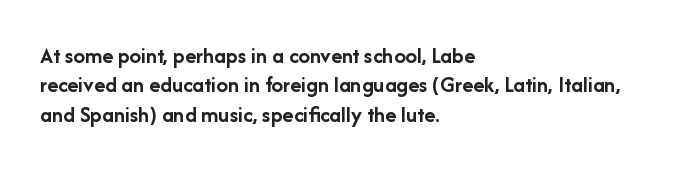
Q: Is the text bold? A: Yes.
Q: Is the text italic (slanted)? A: No, it is upright.
Q: Is the text underlined? A: No.
Q: How is the paragraph aligned? A: Left-aligned.
Q: Is the spacing between letters normal or unusually wide? A: Normal.
Q: Is the spacing between lines tight, normal or loose? A: Normal.
